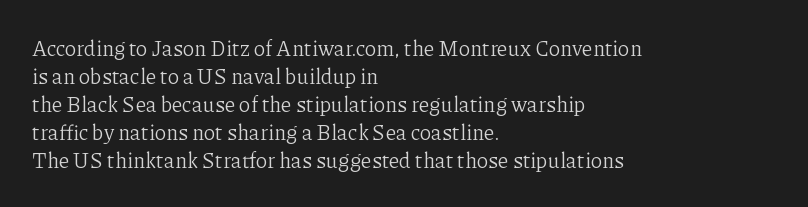
The paragraph has a hard left edge and a soft right edge. Rows of type keep a routine distance in the vertical direction. The letters sit at their default tracking, neither squeezed nor spread. Posture: vertical.
